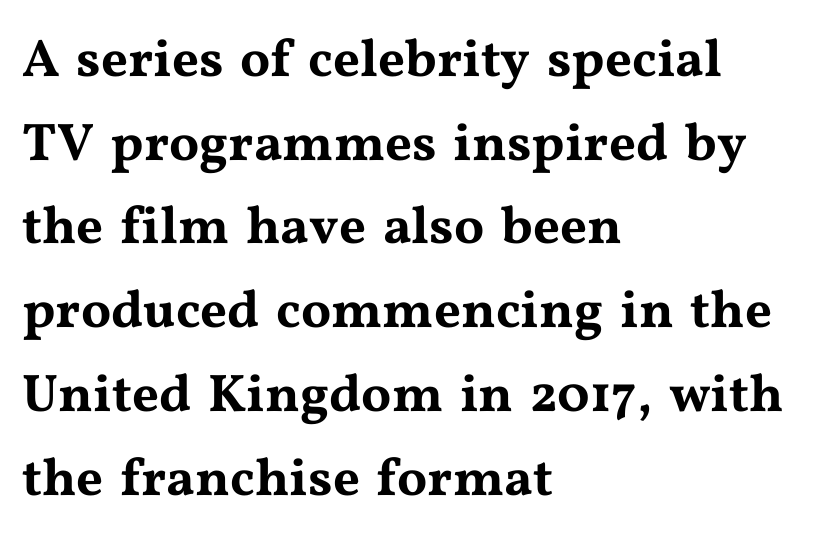
Does the leading feel generous? No, just average. These lines are rendered in a variable-pitch font. Honestly, the letter spacing is just normal — you wouldn't notice it. Left-aligned paragraph, ragged on the right. Quick note: not italic, upright.
